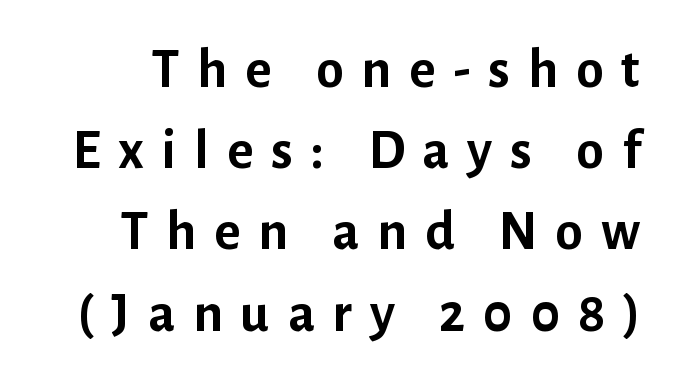
Q: Is the text bold? A: Yes.
Q: Is the text italic (slanted)? A: No, it is upright.
Q: Is the typeface a serif or a sans-serif typeface? A: Sans-serif.
Q: Is the text underlined? A: No.
Q: Is the spacing between letters normal or unusually wide? A: Unusually wide.
Q: Is the spacing between lines tight, normal or loose? A: Normal.
Q: Width (condensed, normal, or wide)? A: Normal.
Q: Stroke contrast? A: Low.
Q: x-height? A: Medium.
Q: Monospaced? A: No.
